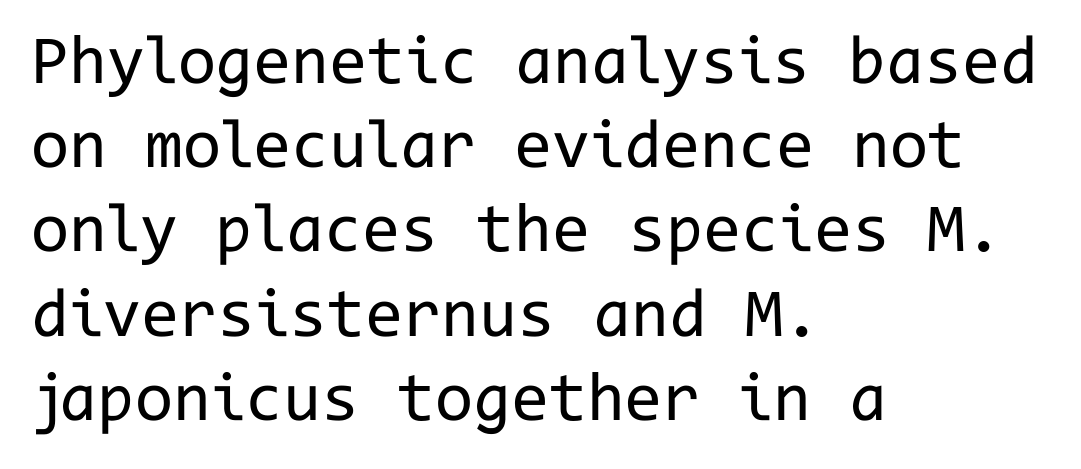
Q: Is the text bold? A: No.
Q: Is the text italic (slanted)? A: No, it is upright.
Q: Is the typeface a serif or a sans-serif typeface? A: Sans-serif.
Q: Is the text underlined? A: No.
Q: How is the paragraph aligned? A: Left-aligned.
Q: Is the spacing between letters normal or unusually wide? A: Normal.
Q: Width (condensed, normal, or wide)? A: Normal.
Q: Stroke contrast? A: Low.
Q: x-height? A: Medium.
Q: Monospaced? A: Yes.
